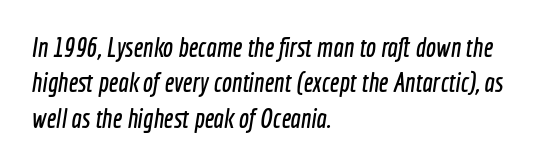
{"underline": "no", "align": "left", "line_spacing": "normal", "line_spacing_ratio": 1.31, "letter_spacing": "normal", "letter_spacing_em": 0.0, "glyph_px": 27}
